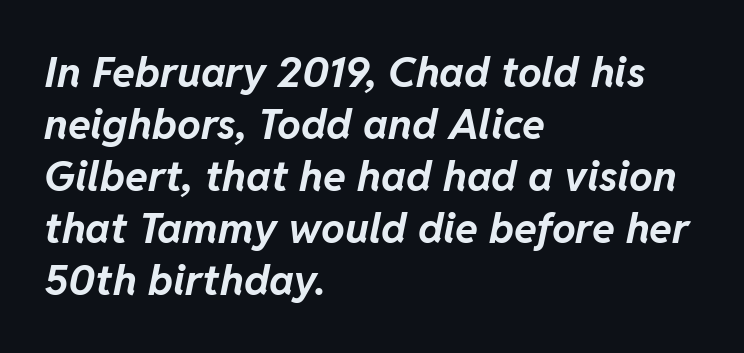
The image shows 42 px bold type, italic (leaning right); set left-aligned, line spacing 1.24x, normal letter spacing, not underlined; low stroke contrast and a medium x-height.
